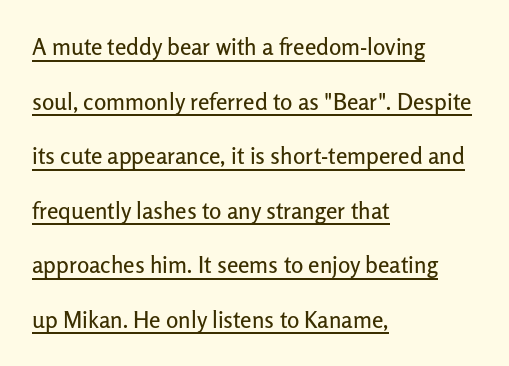
Q: Is the text italic (slanted)? A: No, it is upright.
Q: Is the text underlined? A: Yes.
Q: How is the paragraph aligned? A: Left-aligned.
Q: Is the spacing between letters normal or unusually wide? A: Normal.
Q: Is the spacing between lines tight, normal or loose? A: Loose.
